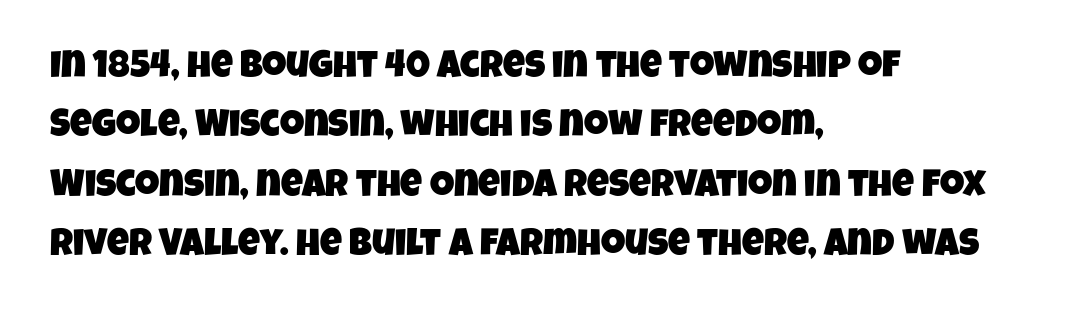
No word sits above an underline. The passage is arranged the way most books set body copy — flush left. Examine the stroke ends and you'll find no serifs. Think of a printed novel: that variable character pitch is what you see here. The rendering keeps characters at their native spacing. Vertically, the passage feels balanced, rows spaced as you'd expect.
